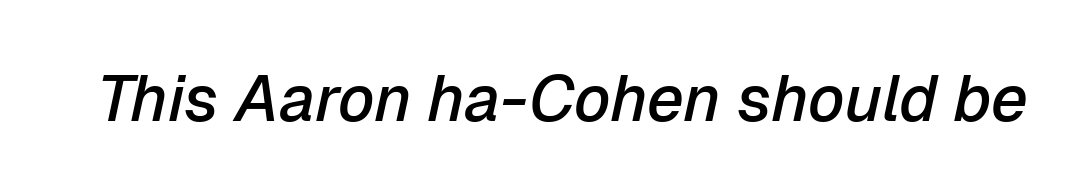
Q: Is the text bold? A: Semi-bold.
Q: Is the text italic (slanted)? A: Yes, it leans right by about 12 degrees.
Q: Is the text underlined? A: No.
Q: Is the spacing between letters normal or unusually wide? A: Normal.
Q: Width (condensed, normal, or wide)? A: Normal.
Q: Stroke contrast? A: Low.
Q: x-height? A: Medium.
Q: Monospaced? A: No.
